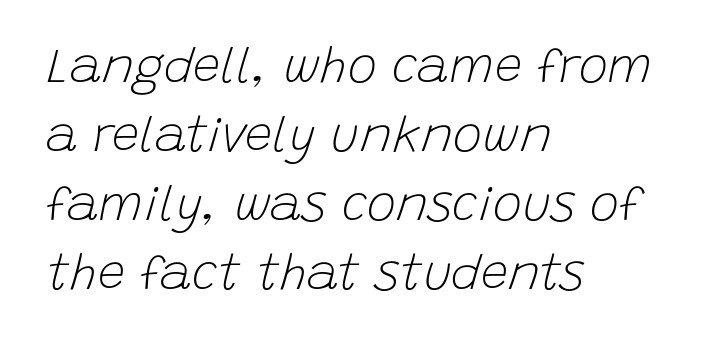
{"italic": "yes", "lean": "right", "slant_degrees": 15, "bold": "no", "weight": "light", "width": "normal", "stroke_contrast": "low", "x_height": "large", "monospaced": "no", "underline": "no", "align": "left", "line_spacing": "normal", "line_spacing_ratio": 1.41, "letter_spacing": "normal", "letter_spacing_em": 0.0, "glyph_px": 49}
